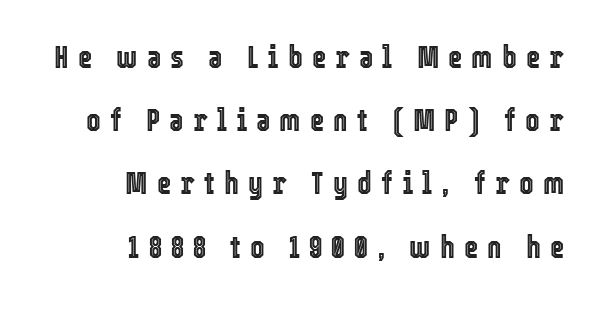
Q: Is the text italic (slanted)? A: No, it is upright.
Q: Is the text underlined? A: No.
Q: How is the paragraph aligned? A: Right-aligned.
Q: Is the spacing between letters normal or unusually wide? A: Unusually wide.
Q: Is the spacing between lines tight, normal or loose? A: Loose.
Q: Width (condensed, normal, or wide)? A: Condensed.
Q: x-height? A: Medium.
Q: Monospaced? A: No.
